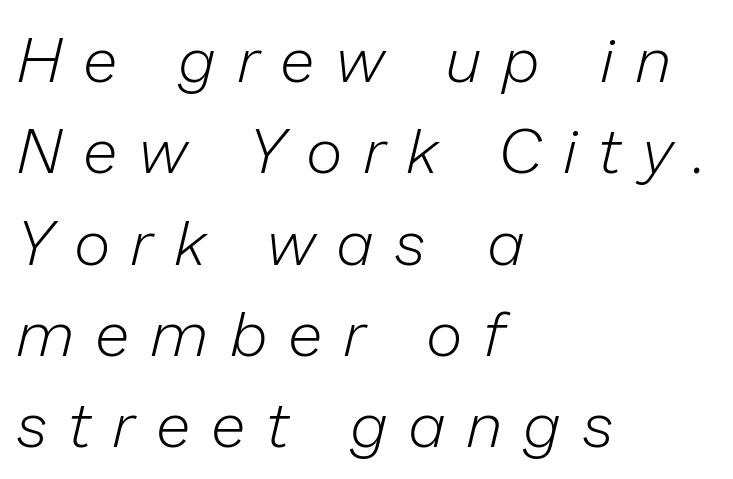
{"italic": "yes", "lean": "right", "slant_degrees": 13, "bold": "no", "weight": "light", "width": "normal", "stroke_contrast": "low", "x_height": "medium", "monospaced": "no", "underline": "no", "align": "left", "line_spacing": "normal", "line_spacing_ratio": 1.45, "letter_spacing": "wide", "letter_spacing_em": 0.36, "glyph_px": 63}
